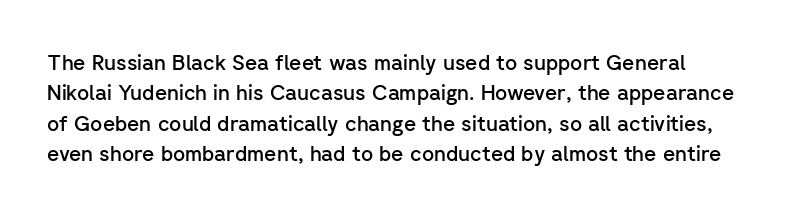
The image shows 21 px text type, upright; set normal line spacing (1.45x), normal letter spacing, not underlined.
